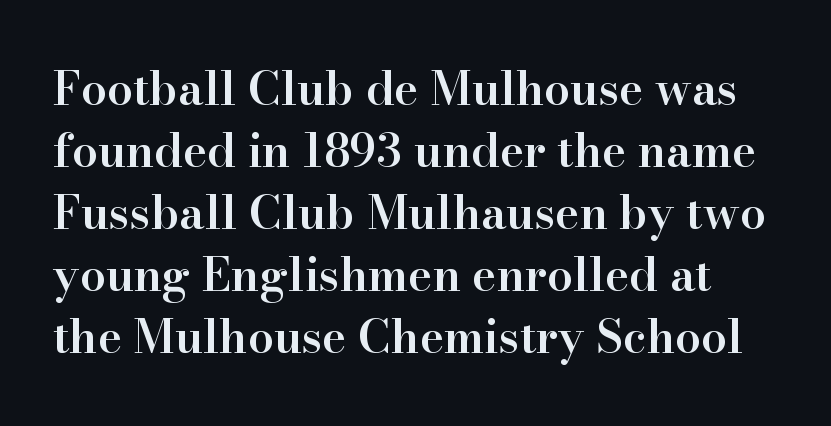
The lines sit at an ordinary, default distance from one another. Glyph-to-glyph distance matches everyday printed text. Check under the words: just untouched page. Each letter keeps its own natural width here, so spacing adapts to shape. Classification — serif.
